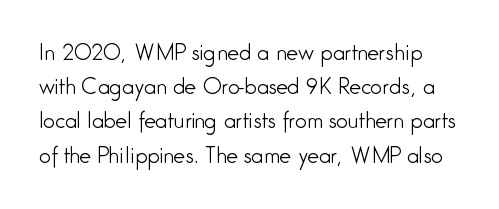
The image shows 21 px text type, upright; set normal line spacing (1.63x), normal letter spacing, not underlined.
